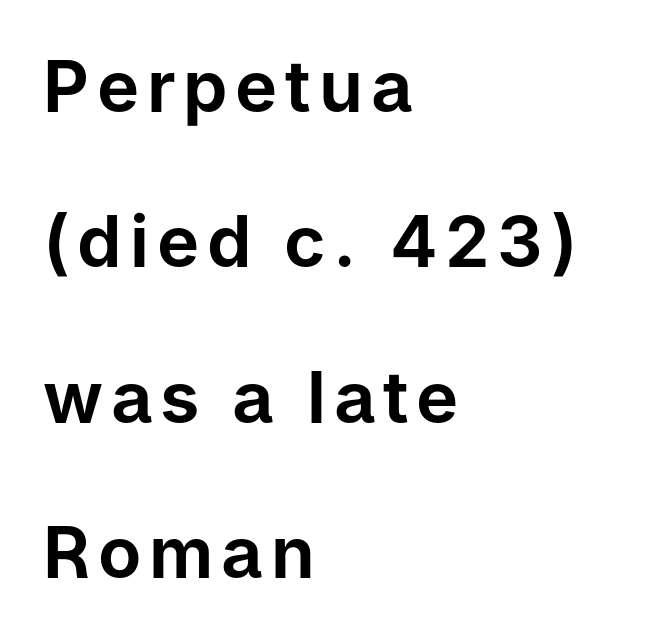
The image shows 71 px sans-serif type, upright; set left-aligned, loose line spacing (2.19x), not underlined; low stroke contrast and a medium x-height.
